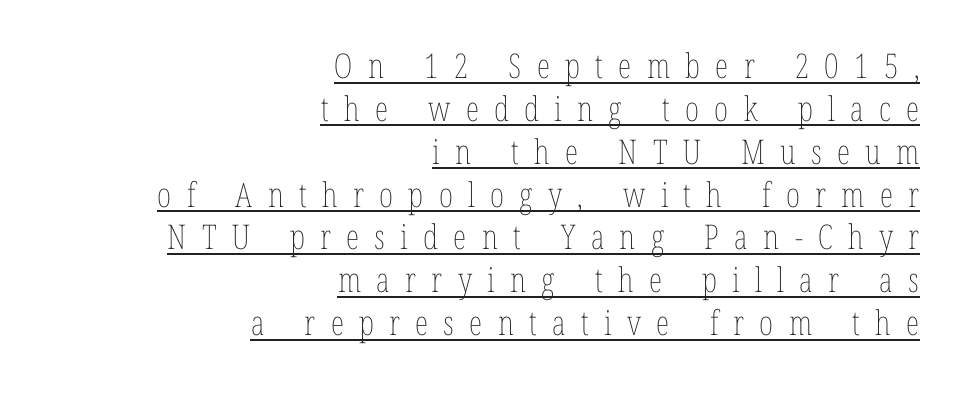
The image shows 34 px thin, condensed type, upright; set right-aligned, normal line spacing (1.26x), unusually wide letter spacing (+0.45 em), underlined; low stroke contrast and a medium x-height.
